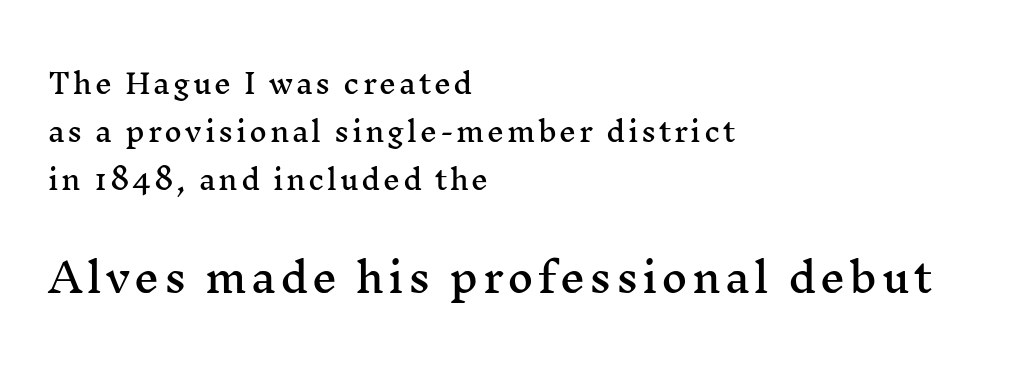
Rule under the text: the space is simply empty. Posture: straight, roman, zero tilt. A typesetter would call this proportional, since set widths differ per character. This is serif lettering, the kind often seen in printed books. The letters in the lower block stand taller than those in the block above. The compositor pushed each line to the left boundary.
